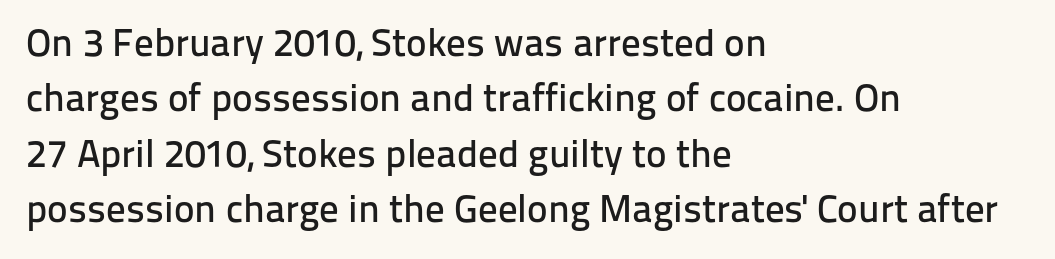
Q: Is the text italic (slanted)? A: No, it is upright.
Q: Is the typeface a serif or a sans-serif typeface? A: Sans-serif.
Q: Is the text underlined? A: No.
Q: How is the paragraph aligned? A: Left-aligned.
Q: Is the spacing between letters normal or unusually wide? A: Normal.
Q: Is the spacing between lines tight, normal or loose? A: Normal.
Q: Width (condensed, normal, or wide)? A: Normal.
Q: Stroke contrast? A: Low.
Q: x-height? A: Medium.
Q: Monospaced? A: No.
